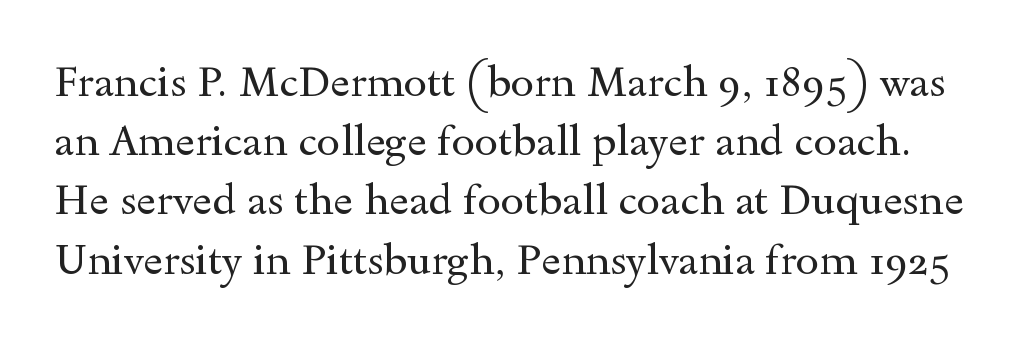
A typesetter would call this leading conventional body-copy spacing. The weight would be labelled regular, book, light, or lighter still. Each word holds together tightly as a unit, with standard inter-letter gaps. Every character sits straight up, as roman type does. Has an underline been added? It has not. Look at the bottom of the vertical strokes: they flare into serifs here.
